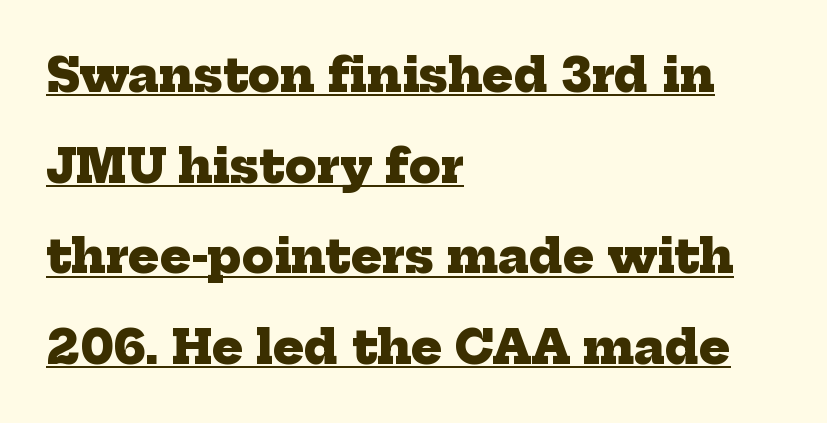
{"serif": "yes", "bold": "yes", "weight": "heavy", "width": "normal", "stroke_contrast": "low", "x_height": "medium", "monospaced": "no", "underline": "yes", "align": "left", "line_spacing": "loose", "line_spacing_ratio": 1.97, "letter_spacing": "normal", "letter_spacing_em": 0.0, "glyph_px": 46}
